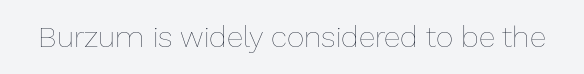
{"italic": "no", "bold": "no", "weight": "thin", "width": "normal", "stroke_contrast": "low", "x_height": "medium", "monospaced": "no", "underline": "no", "letter_spacing": "normal", "letter_spacing_em": 0.0, "glyph_px": 30}
